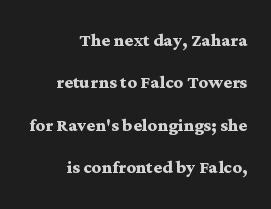
The image shows 23 px bold type, upright; set right-aligned, line spacing 1.84x, normal letter spacing, not underlined.
